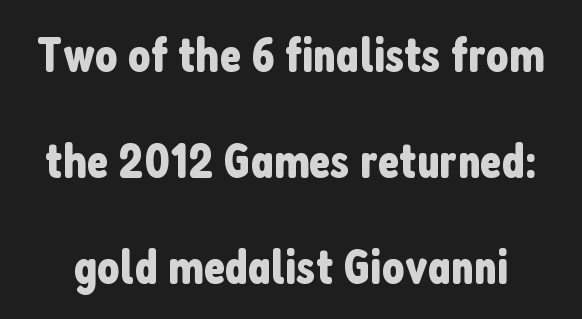
{"serif": "no", "italic": "no", "width": "condensed", "stroke_contrast": "low", "x_height": "medium", "monospaced": "no", "underline": "no", "line_spacing": "loose", "line_spacing_ratio": 2.12, "letter_spacing": "normal", "letter_spacing_em": 0.0, "glyph_px": 50}
